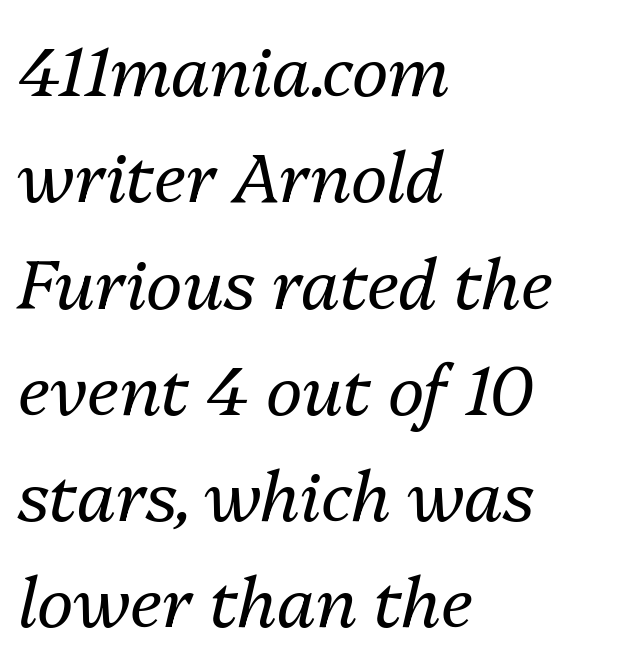
The image shows 69 px regular-weight type, italic (leaning right); set left-aligned, normal line spacing (1.54x), normal letter spacing, not underlined; medium stroke contrast and a medium x-height.
